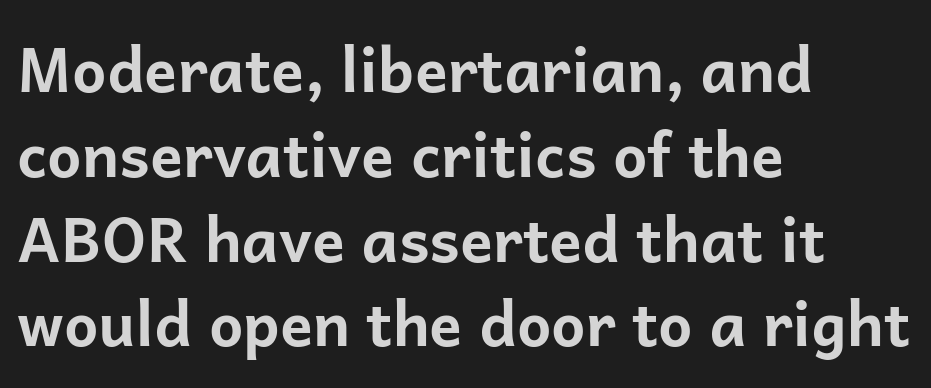
Q: Is the text bold? A: Yes.
Q: Is the text italic (slanted)? A: No, it is upright.
Q: Is the typeface a serif or a sans-serif typeface? A: Sans-serif.
Q: Is the text underlined? A: No.
Q: How is the paragraph aligned? A: Left-aligned.
Q: Is the spacing between letters normal or unusually wide? A: Normal.
Q: Is the spacing between lines tight, normal or loose? A: Normal.
Q: Width (condensed, normal, or wide)? A: Normal.
Q: Stroke contrast? A: Low.
Q: x-height? A: Medium.
Q: Monospaced? A: No.
